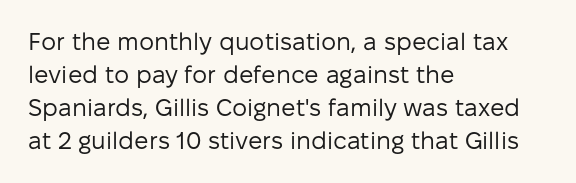
{"italic": "no", "bold": "no", "underline": "no", "align": "left", "line_spacing": "normal", "line_spacing_ratio": 1.38, "letter_spacing": "normal", "letter_spacing_em": 0.0, "glyph_px": 24}
